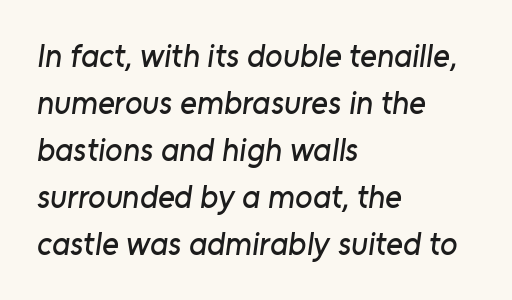
The image shows 32 px sans-serif type; set left-aligned, normal line spacing (1.47x), normal letter spacing, not underlined; low stroke contrast and a medium x-height.
